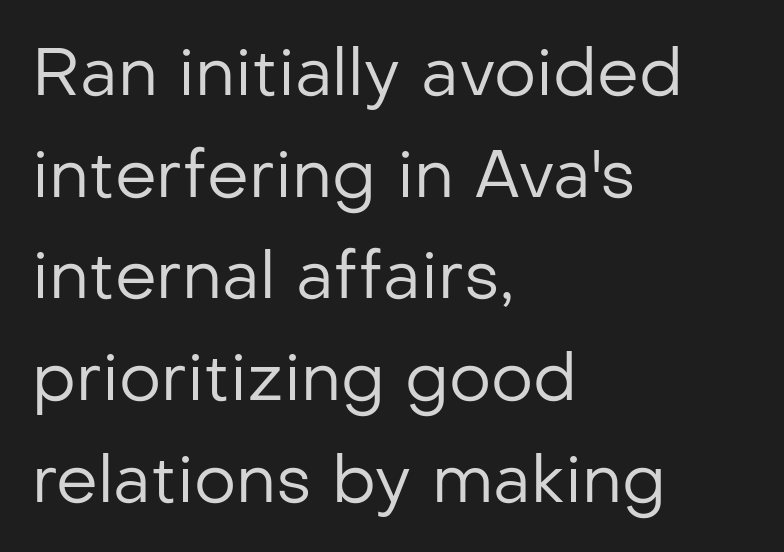
{"serif": "no", "italic": "no", "bold": "no", "weight": "regular", "width": "normal", "stroke_contrast": "low", "x_height": "medium", "monospaced": "no", "underline": "no", "align": "left", "line_spacing": "normal", "line_spacing_ratio": 1.54, "letter_spacing": "normal", "letter_spacing_em": 0.0, "glyph_px": 66}
